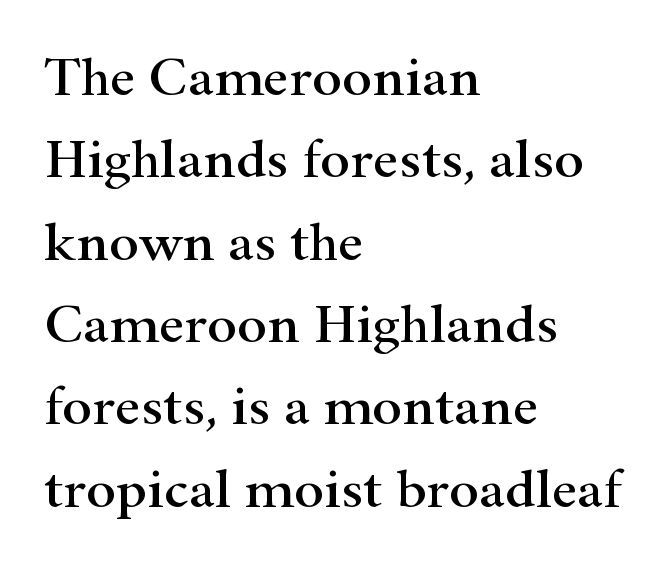
The block of text has a typical density, with ordinary space between rows. The specimen omits any rule beneath the text block's lines. Character widths vary here, with narrow letters taking less room than wide ones. Does the type have serifs? Yes, each stem ends in a small foot. Glyph-to-glyph distance matches everyday printed text.
